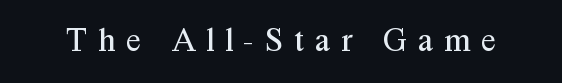
{"serif": "yes", "italic": "no", "bold": "no", "weight": "regular", "width": "normal", "stroke_contrast": "medium", "x_height": "medium", "monospaced": "no", "underline": "no", "letter_spacing": "wide", "letter_spacing_em": 0.32, "glyph_px": 34}
